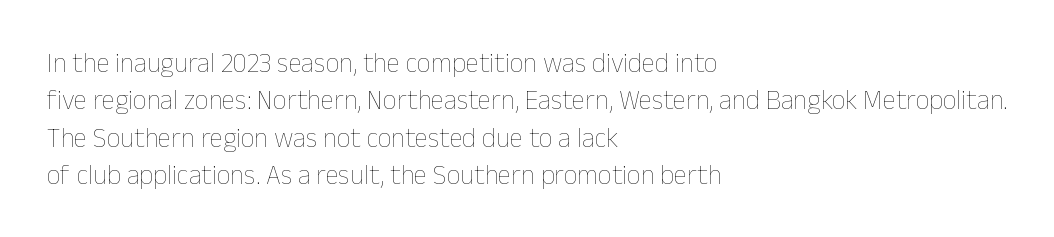
{"italic": "no", "bold": "no", "underline": "no", "align": "left", "line_spacing": "normal", "line_spacing_ratio": 1.38, "letter_spacing": "normal", "letter_spacing_em": 0.0, "glyph_px": 27}
